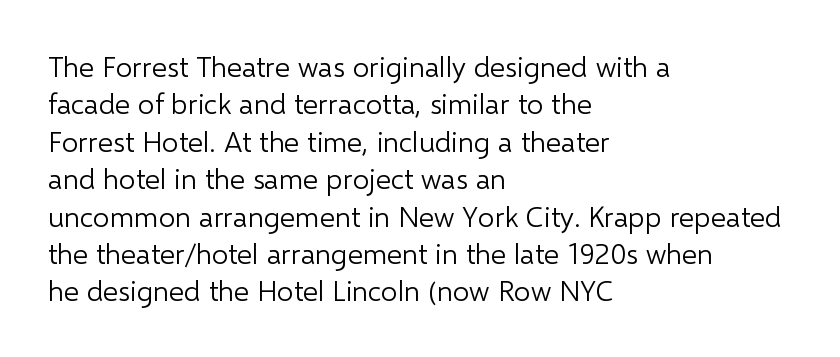
Q: Is the text bold? A: No.
Q: Is the text italic (slanted)? A: No, it is upright.
Q: Is the typeface a serif or a sans-serif typeface? A: Sans-serif.
Q: Is the text underlined? A: No.
Q: How is the paragraph aligned? A: Left-aligned.
Q: Is the spacing between letters normal or unusually wide? A: Normal.
Q: Is the spacing between lines tight, normal or loose? A: Normal.
Q: Width (condensed, normal, or wide)? A: Normal.
Q: Stroke contrast? A: Low.
Q: x-height? A: Medium.
Q: Monospaced? A: No.
